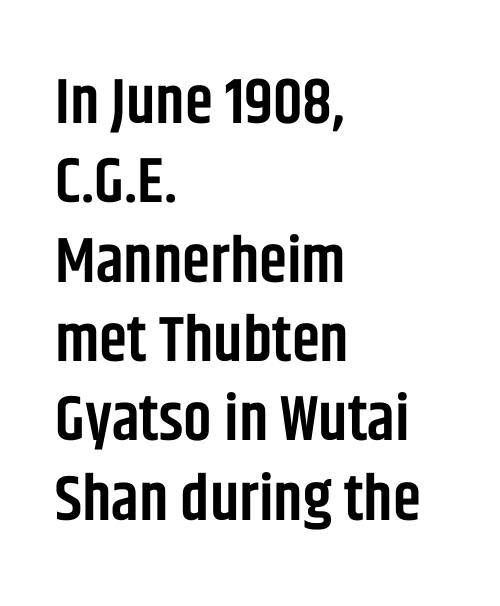
The image shows 64 px semibold, condensed sans-serif type, upright; set left-aligned, line spacing 1.24x, normal letter spacing, not underlined; low stroke contrast and a large x-height.
